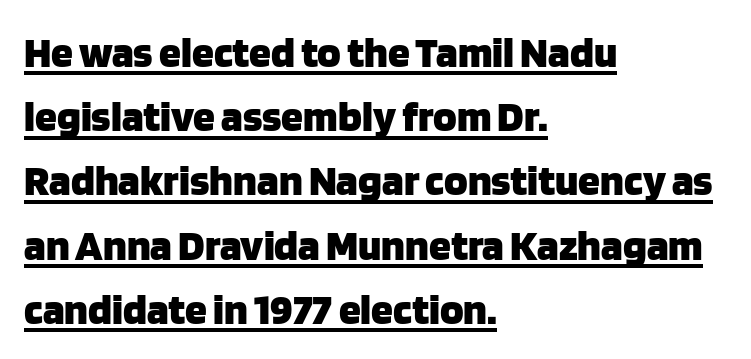
The passage is arranged the way most books set body copy — flush left. You could not count columns in this text — the font is proportionally spaced. The characters display no serif detailing; their extremities are plain. A dark, heavy texture on the line: the type is bold. Upright lettering throughout. The tracking reads as untouched default to a designer's eye.
